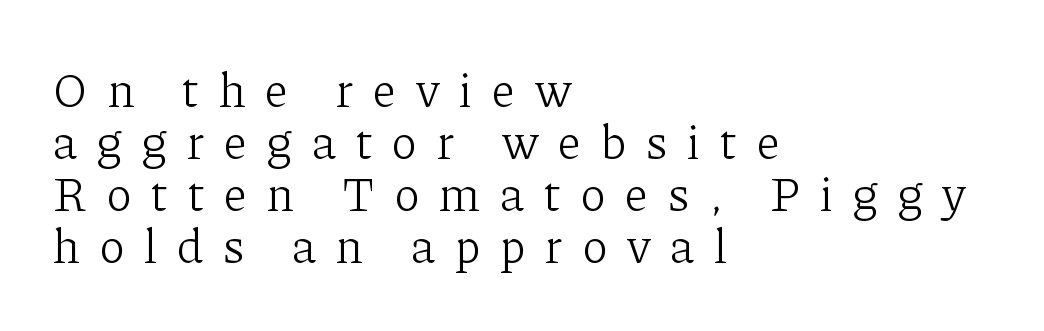
The typeface has the unassuming heft of standard copy or less. The typeface chosen for these lines features serifs. Unlike italic type, these characters show no tilt at all. Tracking value appears strongly positive — letters spread wide.
